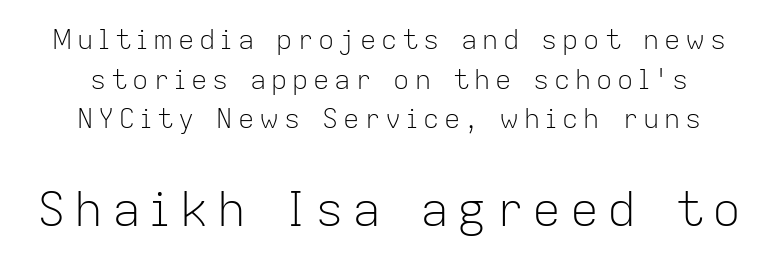
The image shows 48 px light sans-serif type, upright; set centered, normal line spacing (1.47x), not underlined; the second (bottom) block is 1.78x larger; low stroke contrast and a medium x-height.
